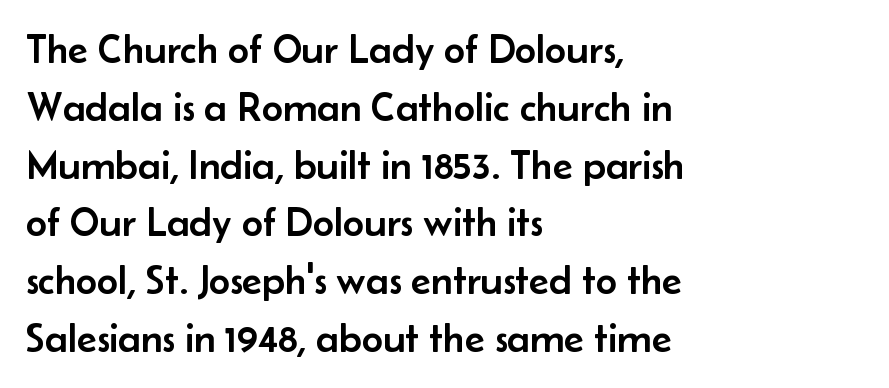
{"serif": "no", "italic": "no", "width": "normal", "stroke_contrast": "low", "x_height": "small", "monospaced": "no", "underline": "no", "align": "left", "line_spacing": "normal", "line_spacing_ratio": 1.41, "letter_spacing": "normal", "letter_spacing_em": 0.0, "glyph_px": 41}
